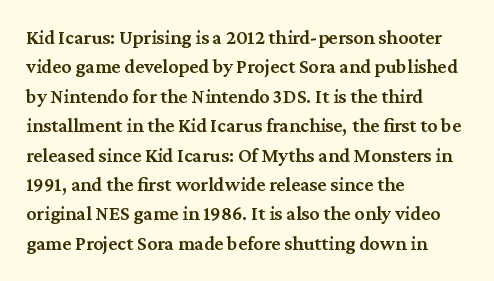
Q: Is the text bold? A: Semi-bold.
Q: Is the text italic (slanted)? A: No, it is upright.
Q: Is the text underlined? A: No.
Q: How is the paragraph aligned? A: Left-aligned.
Q: Is the spacing between letters normal or unusually wide? A: Normal.
Q: Is the spacing between lines tight, normal or loose? A: Normal.
